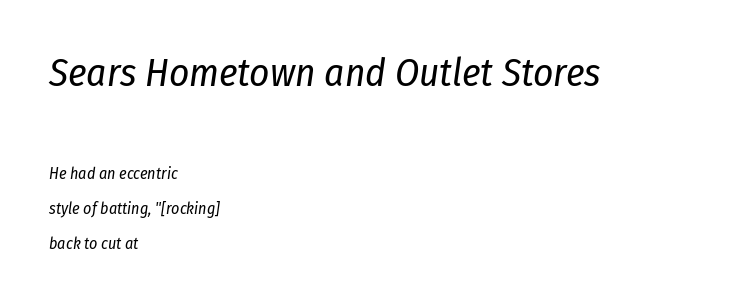
The passage shown is typed in a proportional face where columns would drift. The lines in this sample share a left origin and differ only in where they stop. The rendering shrinks the type as you move from the upper chunk to the lower. No word sits above an underline. This reads as an unemphasized weight, regular at the heaviest.
